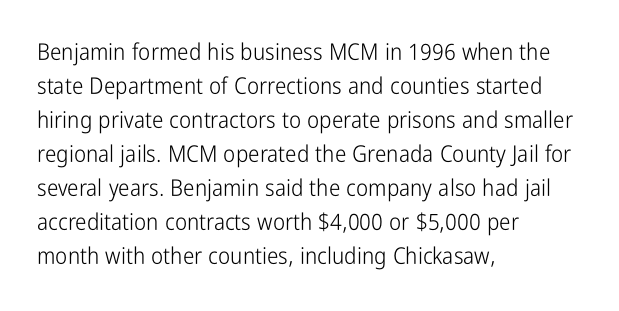
The image shows 23 px text type, upright; set left-aligned, normal line spacing (1.48x), normal letter spacing, not underlined.
